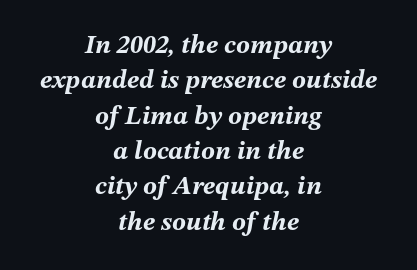
Rule under the text: the space is simply empty. These lines were composed using italics. The vertical gap from one line to the next is medium. This sample is center-justified, so both line endings float freely. No extra tracking has been applied to these lines. The characters look thick and weighty, a clear bold.
